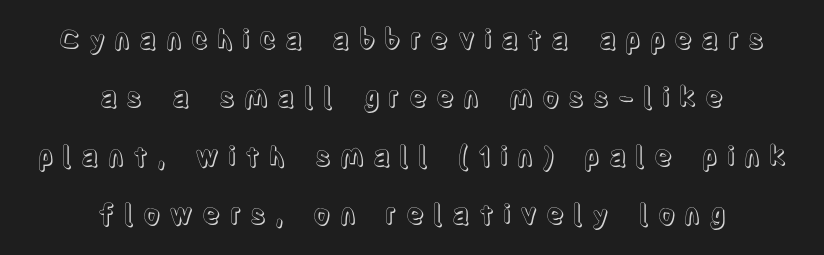
This block would shrink considerably if given ordinary leading; it's expanded now. The lines in this sample share a center point and differ in where they start and stop. Characters remain perfectly vertical along every line. The letterforms stand isolated, each surrounded by extra space. The string is rendered with underlining switched off.
